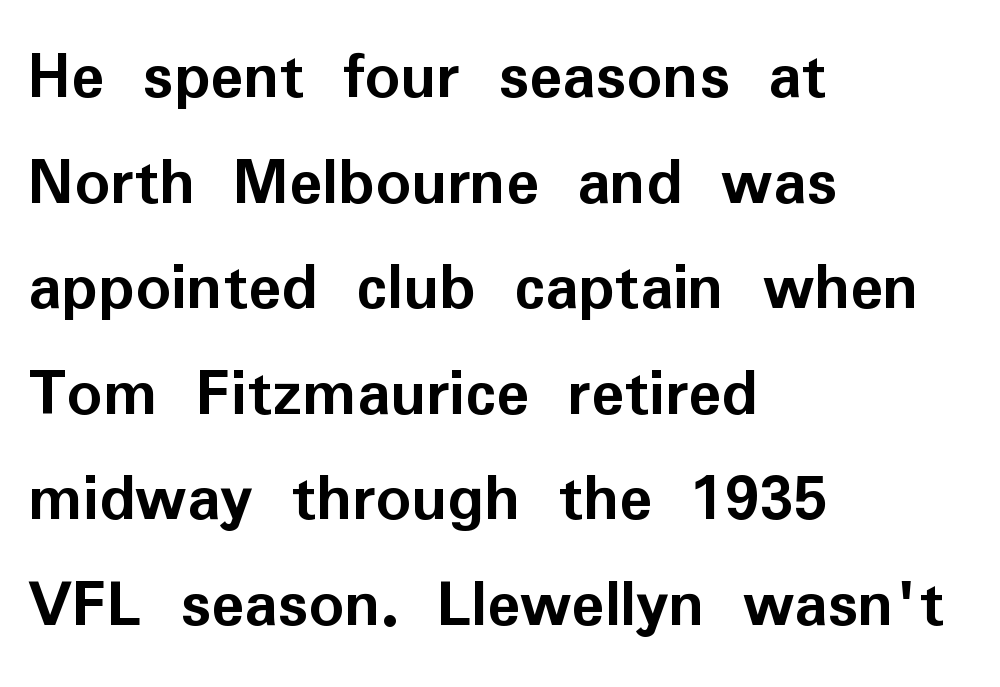
{"serif": "no", "italic": "no", "bold": "yes", "weight": "semibold", "width": "normal", "stroke_contrast": "low", "x_height": "medium", "monospaced": "no", "underline": "no", "align": "left", "line_spacing": "normal", "line_spacing_ratio": 1.53, "letter_spacing": "normal", "letter_spacing_em": 0.0, "glyph_px": 69}
